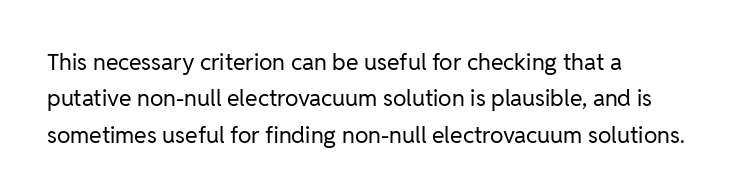
Q: Is the text bold? A: No.
Q: Is the text italic (slanted)? A: No, it is upright.
Q: Is the text underlined? A: No.
Q: How is the paragraph aligned? A: Left-aligned.
Q: Is the spacing between letters normal or unusually wide? A: Normal.
Q: Is the spacing between lines tight, normal or loose? A: Normal.
